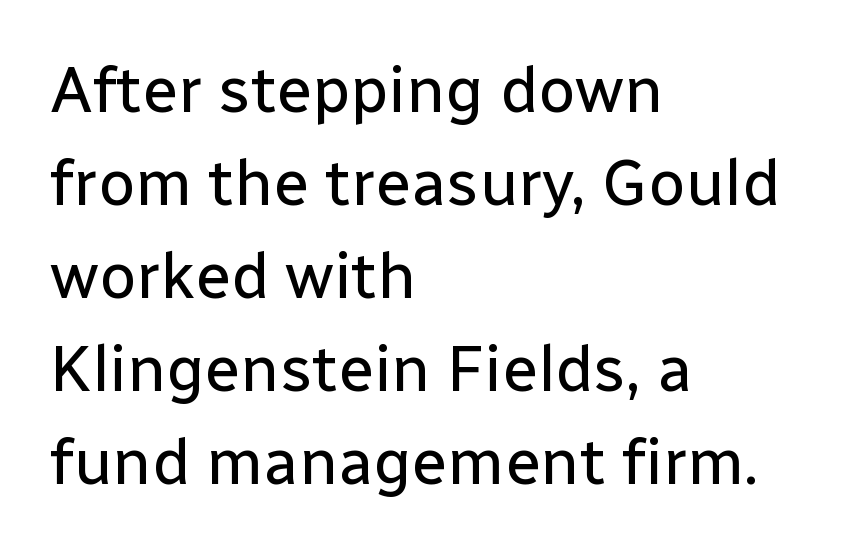
You could not count columns in this text — the font is proportionally spaced. Which margin do the lines hug? The left one — the right edge is uneven. The rows are spaced the way most documents space them. The type family on display is of the sans-serif kind.
